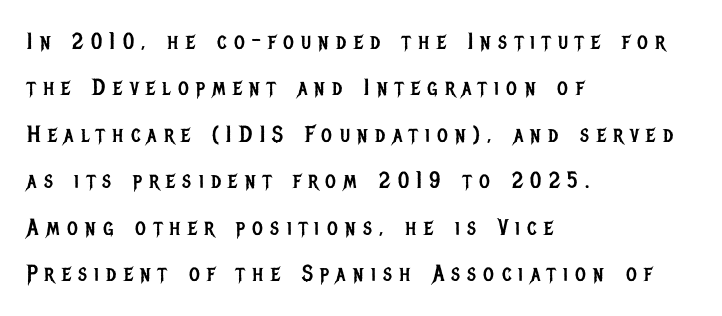
Do the letters lean? They stand straight. Stroke mass is kept to a normal reading level or below. Plain, unruled lines of type. Widely set lines give the paragraph a tall, airy silhouette. Characters follow at a spacing far wider than the type designer built in. All the whitespace from short lines collects on the right.
